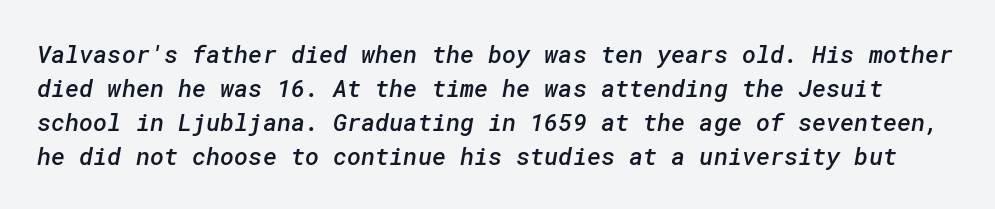
The image shows 24 px text type; set normal line spacing (1.41x), normal letter spacing, not underlined.
